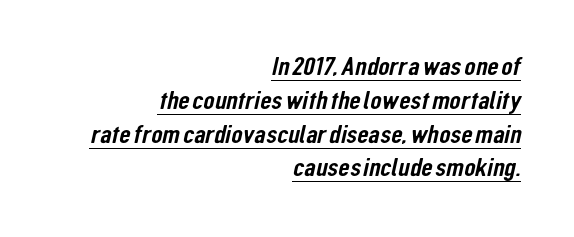
Q: Is the text underlined? A: Yes.
Q: How is the paragraph aligned? A: Right-aligned.
Q: Is the spacing between letters normal or unusually wide? A: Normal.
Q: Is the spacing between lines tight, normal or loose? A: Normal.
